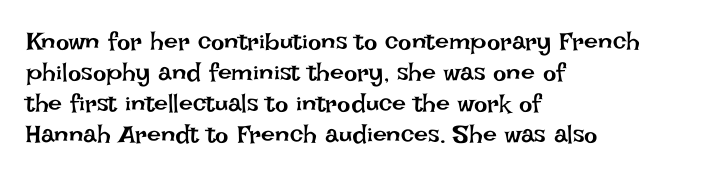
{"italic": "no", "bold": "no", "underline": "no", "align": "left", "line_spacing_ratio": 1.24, "letter_spacing": "normal", "letter_spacing_em": 0.0, "glyph_px": 25}
